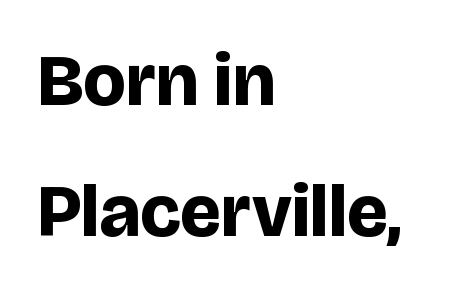
The image shows 73 px bold sans-serif type, upright; set left-aligned, line spacing 1.8x, normal letter spacing, not underlined; low stroke contrast and a large x-height.
